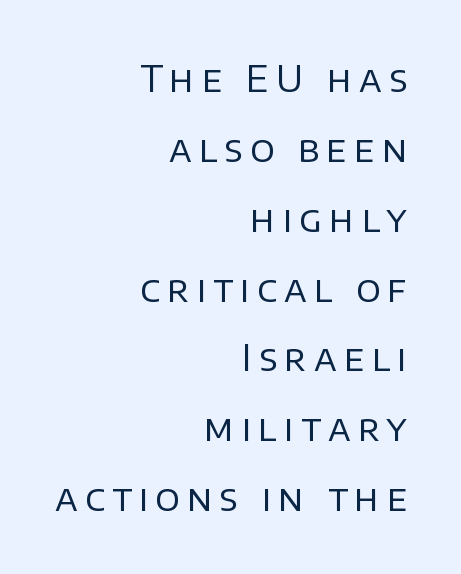
{"serif": "no", "italic": "no", "bold": "no", "weight": "regular", "width": "normal", "stroke_contrast": "low", "x_height": "large", "monospaced": "no", "underline": "no", "align": "right", "line_spacing": "loose", "line_spacing_ratio": 1.94, "letter_spacing": "wide", "letter_spacing_em": 0.2, "glyph_px": 36}
